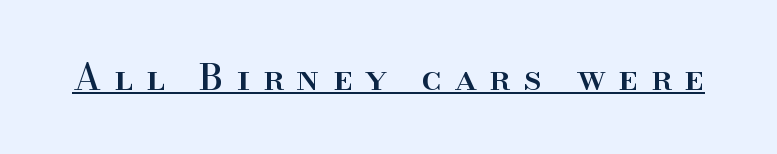
Q: Is the text italic (slanted)? A: No, it is upright.
Q: Is the typeface a serif or a sans-serif typeface? A: Serif.
Q: Is the text underlined? A: Yes.
Q: Is the spacing between letters normal or unusually wide? A: Unusually wide.
Q: Width (condensed, normal, or wide)? A: Normal.
Q: Stroke contrast? A: High.
Q: x-height? A: Small.
Q: Monospaced? A: No.
